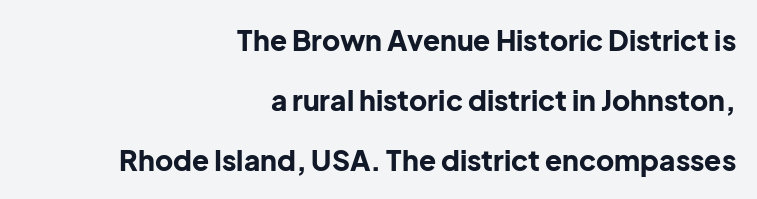
The image shows 28 px bold sans-serif type, upright; set right-aligned, loose line spacing (2.14x), normal letter spacing, not underlined; low stroke contrast and a medium x-height.
